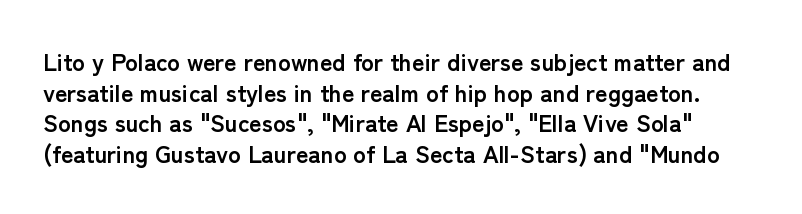
Q: Is the text bold? A: Yes.
Q: Is the text italic (slanted)? A: No, it is upright.
Q: Is the text underlined? A: No.
Q: Is the spacing between letters normal or unusually wide? A: Normal.
Q: Is the spacing between lines tight, normal or loose? A: Normal.
